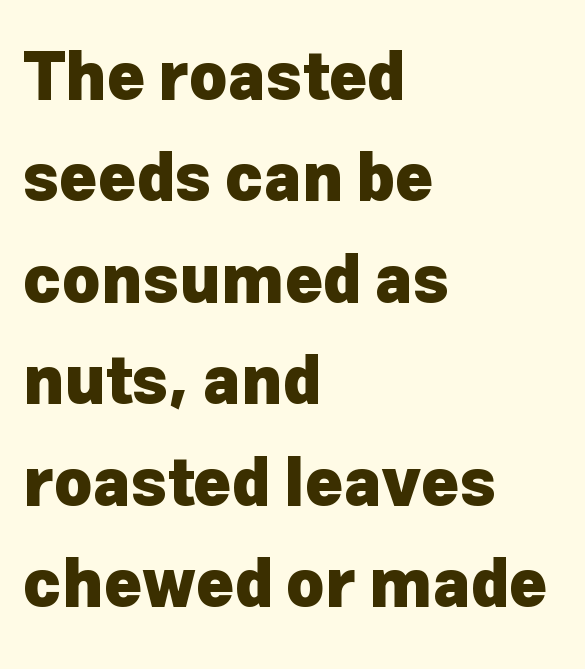
Q: Is the text bold? A: Yes.
Q: Is the text italic (slanted)? A: No, it is upright.
Q: Is the typeface a serif or a sans-serif typeface? A: Sans-serif.
Q: Is the text underlined? A: No.
Q: How is the paragraph aligned? A: Left-aligned.
Q: Is the spacing between letters normal or unusually wide? A: Normal.
Q: Is the spacing between lines tight, normal or loose? A: Normal.
Q: Width (condensed, normal, or wide)? A: Normal.
Q: Stroke contrast? A: Low.
Q: x-height? A: Medium.
Q: Monospaced? A: No.
